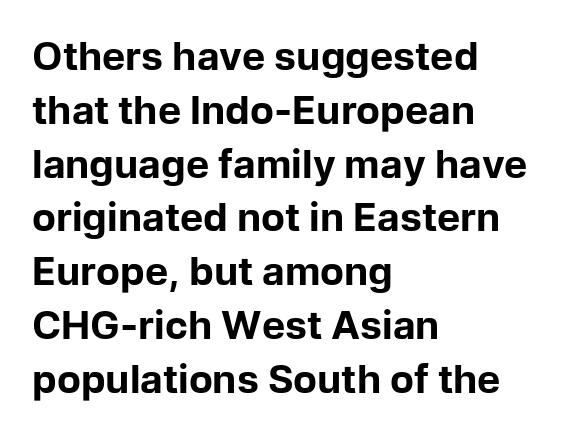
Q: Is the text bold? A: Yes.
Q: Is the text italic (slanted)? A: No, it is upright.
Q: Is the typeface a serif or a sans-serif typeface? A: Sans-serif.
Q: Is the text underlined? A: No.
Q: How is the paragraph aligned? A: Left-aligned.
Q: Is the spacing between letters normal or unusually wide? A: Normal.
Q: Is the spacing between lines tight, normal or loose? A: Normal.
Q: Width (condensed, normal, or wide)? A: Normal.
Q: Stroke contrast? A: Low.
Q: x-height? A: Medium.
Q: Monospaced? A: No.
